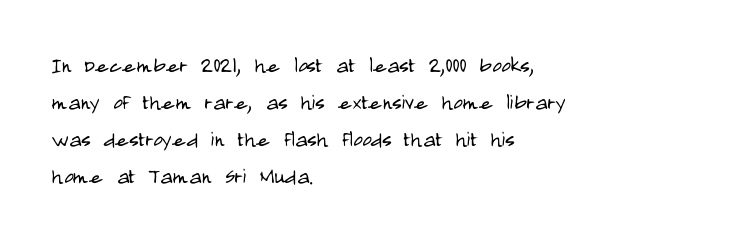
{"italic": "no", "bold": "no", "underline": "no", "align": "left", "line_spacing": "normal", "line_spacing_ratio": 1.42, "letter_spacing": "normal", "letter_spacing_em": 0.0, "glyph_px": 26}
